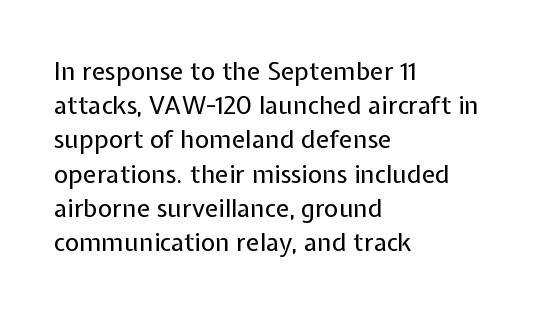
The area under the type is left untouched. A roman cut, with each character standing at attention. Observe the ordinary spacing: letters are neighbours, not strangers. Notice how the passage keeps a crisp vertical edge on the left only.
